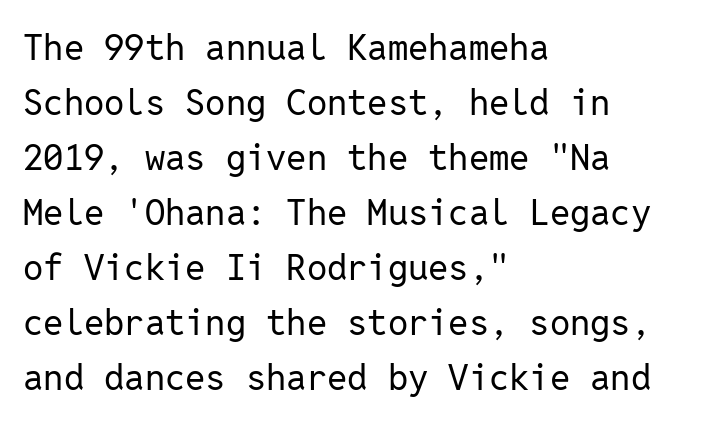
The font family rendered here belongs to the sans-serif group. How would I describe the line gaps? Plain and ordinary. You could count columns in this text — the font is strictly monospaced. Clear beneath every line of the passage. A typesetter would call this zero additional tracking.
